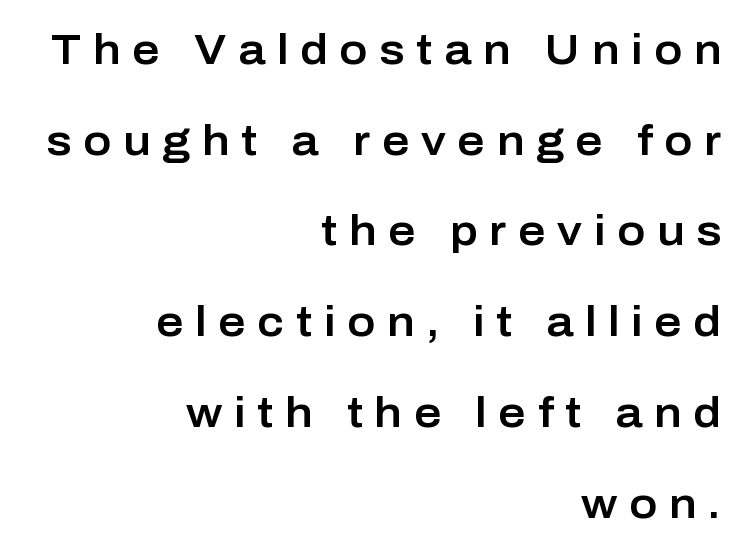
{"serif": "no", "italic": "no", "width": "normal", "stroke_contrast": "low", "x_height": "medium", "monospaced": "no", "underline": "no", "align": "right", "line_spacing": "loose", "line_spacing_ratio": 2.16, "letter_spacing": "wide", "letter_spacing_em": 0.28, "glyph_px": 42}
